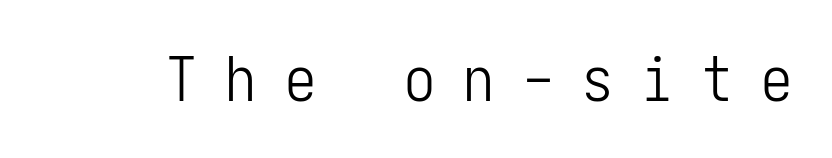
Q: Is the text bold? A: No.
Q: Is the text italic (slanted)? A: No, it is upright.
Q: Is the typeface a serif or a sans-serif typeface? A: Sans-serif.
Q: Is the text underlined? A: No.
Q: Is the spacing between letters normal or unusually wide? A: Unusually wide.
Q: Width (condensed, normal, or wide)? A: Condensed.
Q: Stroke contrast? A: Low.
Q: x-height? A: Medium.
